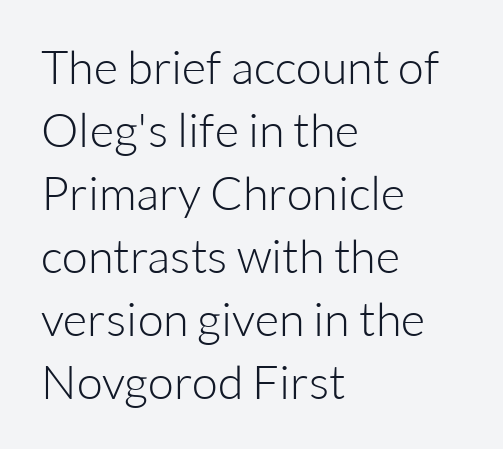
The image shows 47 px light sans-serif type, upright; set left-aligned, normal line spacing (1.34x), normal letter spacing, not underlined; low stroke contrast and a medium x-height.
